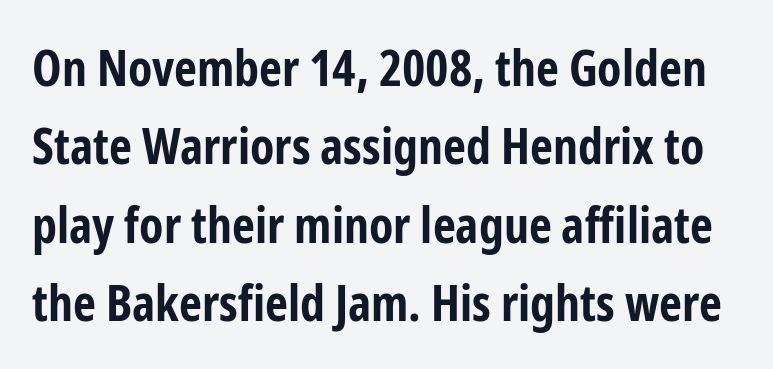
The image shows 50 px bold, condensed sans-serif type, upright; set normal line spacing (1.57x), normal letter spacing, not underlined; low stroke contrast and a medium x-height.
